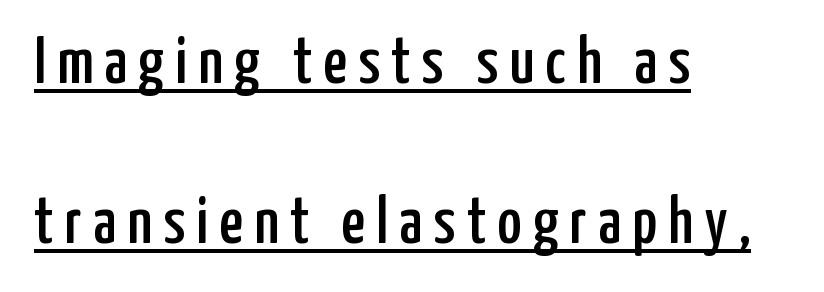
The image shows 66 px condensed sans-serif type, upright; set left-aligned, loose line spacing (2.43x), underlined; low stroke contrast and a medium x-height.
